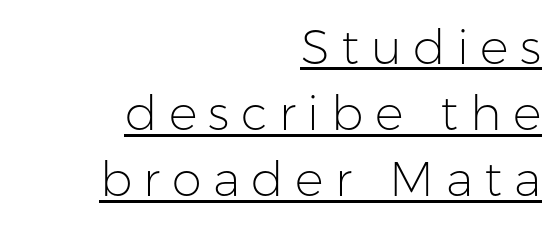
Tracking value appears strongly positive — letters spread wide. Where is the straight margin? On the right. Posture: upright roman. The font family rendered here belongs to the sans-serif group. Normally led — the rows are evenly, conventionally spaced. The letters advance in unequal steps, a hallmark of proportional type.
